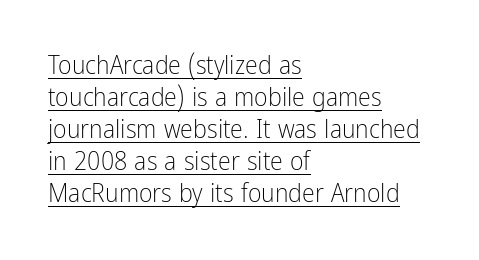
{"italic": "no", "bold": "no", "underline": "yes", "align": "left", "line_spacing_ratio": 1.23, "letter_spacing": "normal", "letter_spacing_em": 0.0, "glyph_px": 26}
